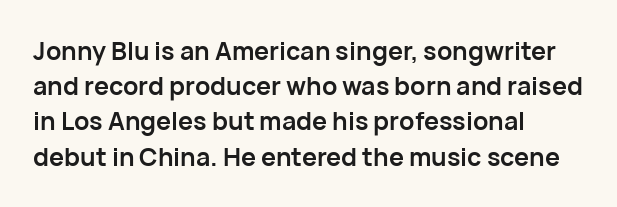
The image shows 25 px bold type, upright; set left-aligned, normal line spacing (1.41x), normal letter spacing, not underlined.
